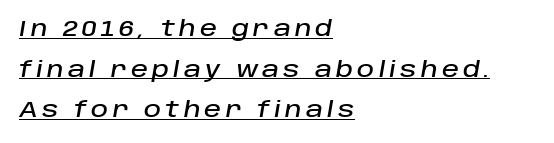
Q: Is the text italic (slanted)? A: Yes, it leans right by about 10 degrees.
Q: Is the text underlined? A: Yes.
Q: How is the paragraph aligned? A: Left-aligned.
Q: Is the spacing between letters normal or unusually wide? A: Unusually wide.
Q: Is the spacing between lines tight, normal or loose? A: Loose.
